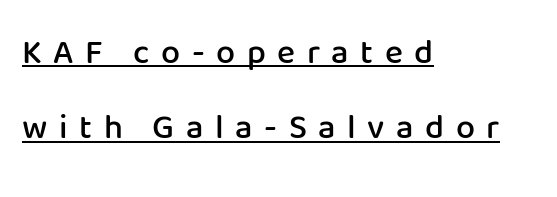
{"serif": "no", "italic": "no", "bold": "semi", "weight": "semibold", "width": "normal", "stroke_contrast": "low", "x_height": "medium", "monospaced": "no", "underline": "yes", "align": "left", "line_spacing": "loose", "line_spacing_ratio": 2.21, "letter_spacing": "wide", "letter_spacing_em": 0.34, "glyph_px": 34}
